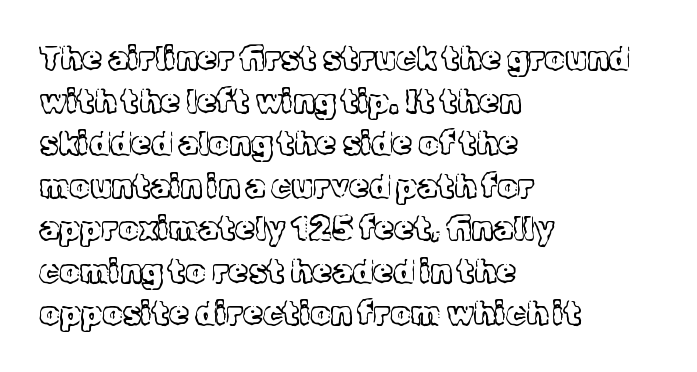
Vertical spacing — default. The letters stand straight up with perfectly vertical stems. A bare baseline throughout the passage. Stems and bowls with no extra thickness — not bold.
